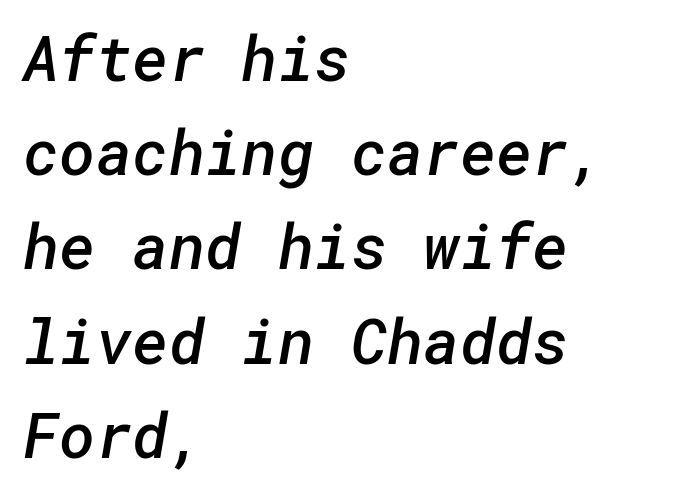
The image shows 62 px semibold sans-serif type; set left-aligned, normal line spacing (1.52x), normal letter spacing, not underlined; low stroke contrast and a medium x-height.
